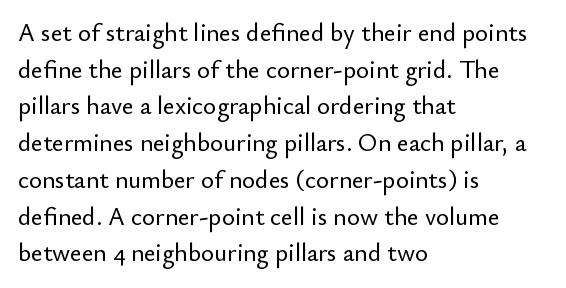
Q: Is the text italic (slanted)? A: No, it is upright.
Q: Is the text underlined? A: No.
Q: How is the paragraph aligned? A: Left-aligned.
Q: Is the spacing between letters normal or unusually wide? A: Normal.
Q: Is the spacing between lines tight, normal or loose? A: Normal.
